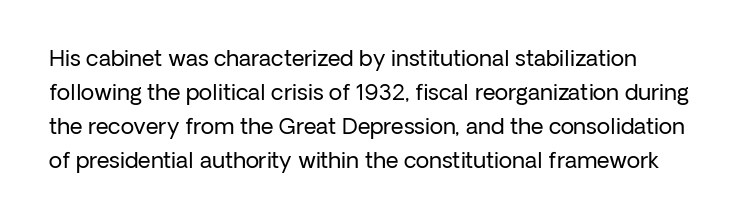
Q: Is the text bold? A: No.
Q: Is the text italic (slanted)? A: No, it is upright.
Q: Is the text underlined? A: No.
Q: Is the spacing between letters normal or unusually wide? A: Normal.
Q: Is the spacing between lines tight, normal or loose? A: Normal.
